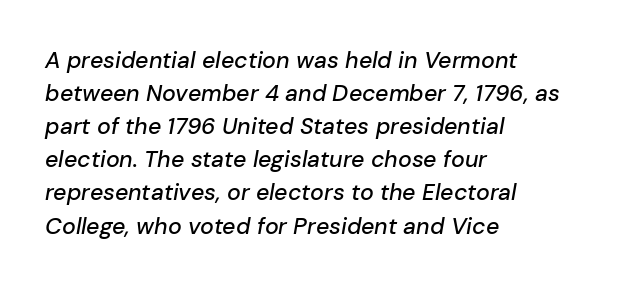
Q: Is the text italic (slanted)? A: Yes, it leans right by about 10 degrees.
Q: Is the text underlined? A: No.
Q: How is the paragraph aligned? A: Left-aligned.
Q: Is the spacing between letters normal or unusually wide? A: Normal.
Q: Is the spacing between lines tight, normal or loose? A: Normal.
